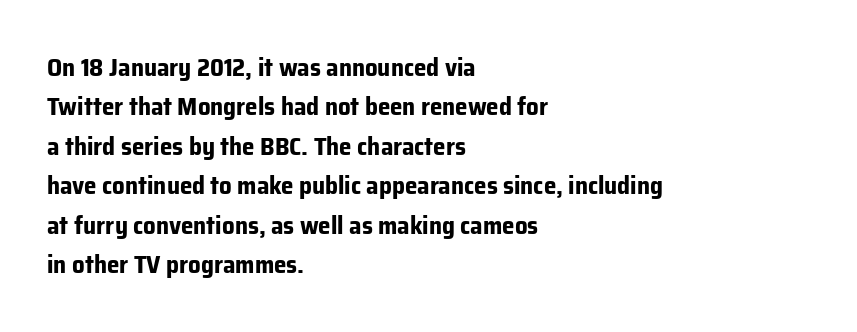
Evenly set lines give the paragraph a standard silhouette. Glance below the letters and you will spot only blank space. Typeset ragged right — the left edge is the straight one. This sample uses plain, unmodified letter spacing. Style check: upright. I'd describe the lettering as bold — thick and assertive.
